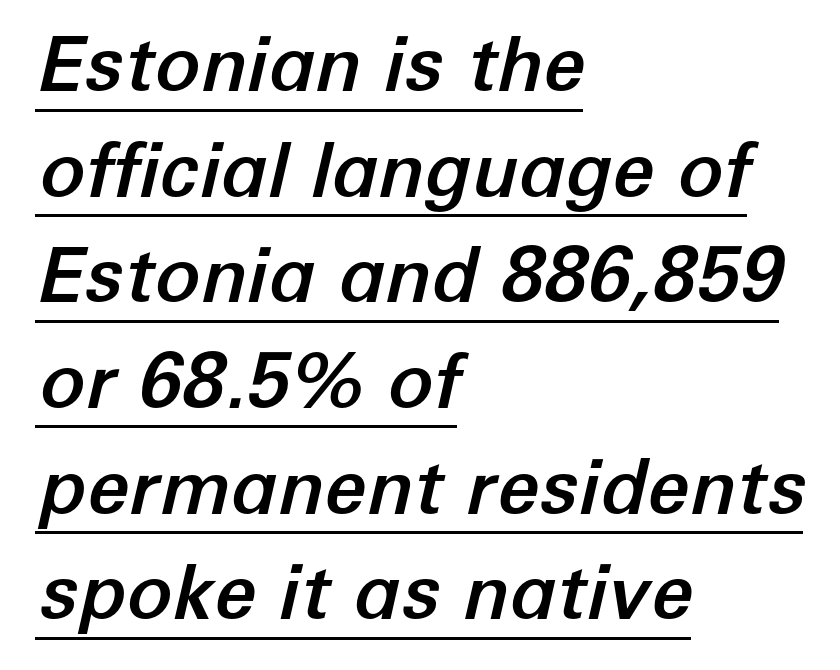
{"italic": "yes", "lean": "right", "slant_degrees": 12, "width": "normal", "stroke_contrast": "low", "x_height": "medium", "monospaced": "no", "underline": "yes", "align": "left", "line_spacing": "normal", "line_spacing_ratio": 1.39, "letter_spacing": "normal", "letter_spacing_em": 0.0, "glyph_px": 76}
